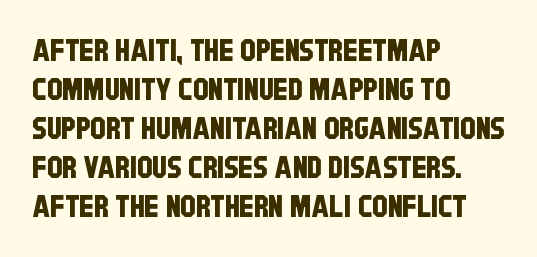
{"serif": "no", "width": "condensed", "stroke_contrast": "low", "x_height": "large", "monospaced": "no", "underline": "no", "align": "left", "line_spacing": "normal", "line_spacing_ratio": 1.26, "letter_spacing": "normal", "letter_spacing_em": 0.0, "glyph_px": 31}
